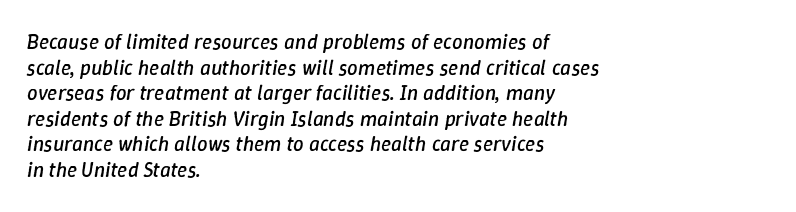
Q: Is the text bold? A: No.
Q: Is the text italic (slanted)? A: Yes, it leans right by about 9 degrees.
Q: Is the text underlined? A: No.
Q: How is the paragraph aligned? A: Left-aligned.
Q: Is the spacing between letters normal or unusually wide? A: Normal.
